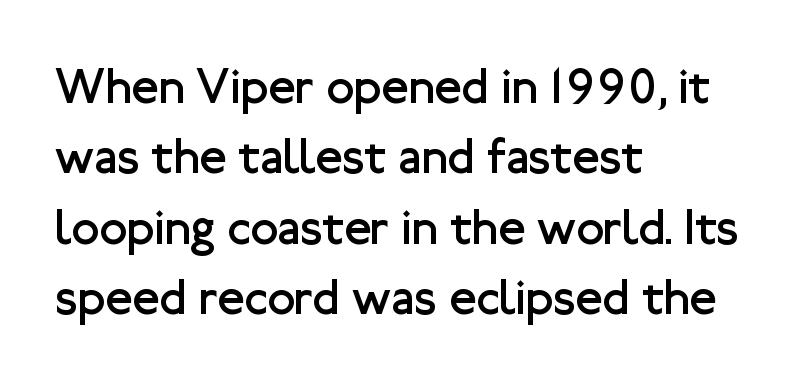
Leftover space on each line is placed entirely after the last word. These glyphs show unthickened strokes, regular width or finer. Nope, not italic — everything's standing straight. The text was rendered using a sans face with plain stroke endings. Between one letter and the next there's only the usual sliver of space. Has an underline been added? It has not.
